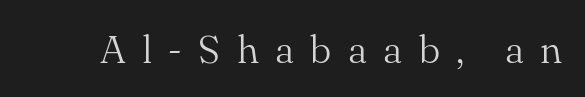
Q: Is the text bold? A: No.
Q: Is the text italic (slanted)? A: No, it is upright.
Q: Is the typeface a serif or a sans-serif typeface? A: Serif.
Q: Is the text underlined? A: No.
Q: Is the spacing between letters normal or unusually wide? A: Unusually wide.
Q: Width (condensed, normal, or wide)? A: Normal.
Q: Stroke contrast? A: Medium.
Q: x-height? A: Small.
Q: Monospaced? A: No.
